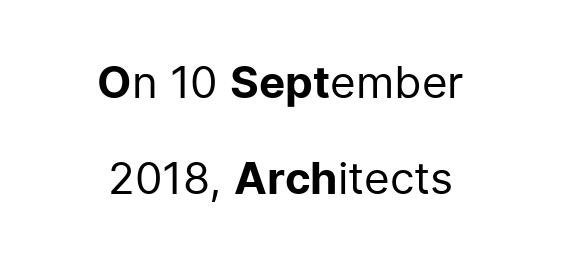
The image shows 44 px regular-weight sans-serif type, upright; set centered, loose line spacing (2.18x), normal letter spacing, not underlined; low stroke contrast and a medium x-height.
